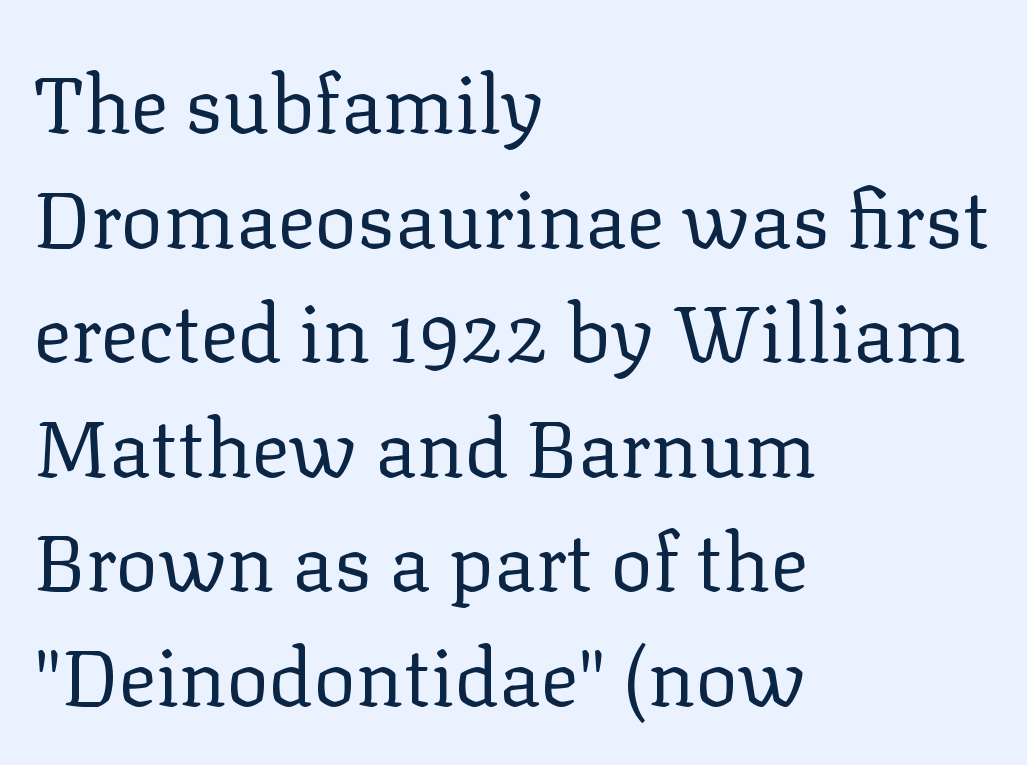
Characters remain perfectly vertical along every line. These lines are rendered in a variable-pitch font. Leading matches the norm, producing a regular column. No heavy texture on the line: the type isn't bold. The foot of each line stays bare and open. All the whitespace from short lines collects on the right.
